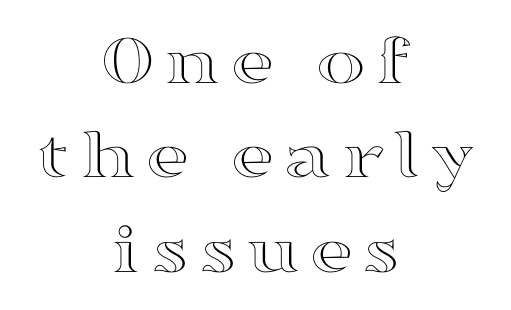
What's the leading like? Ordinary, nothing unusual. The axis of the letterforms is exactly vertical. The specimen omits any rule beneath the text block's lines. This sample is center-justified, so both line endings float freely. Character widths vary here, with narrow letters taking less room than wide ones.
